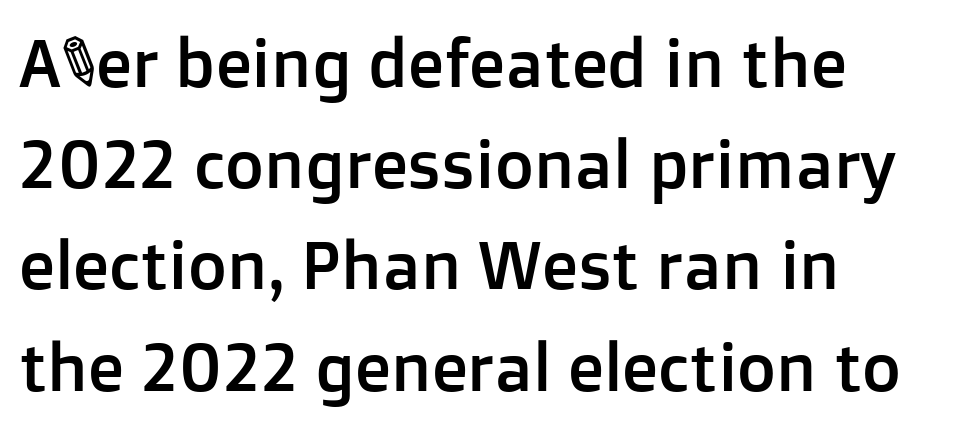
The image shows 67 px sans-serif type, upright; set left-aligned, normal line spacing (1.51x), normal letter spacing, not underlined; low stroke contrast and a medium x-height.
